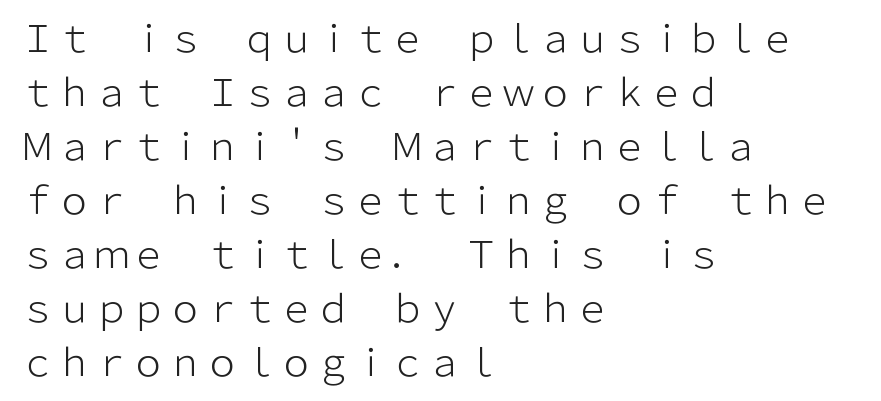
Q: Is the text bold? A: No.
Q: Is the text italic (slanted)? A: No, it is upright.
Q: Is the typeface a serif or a sans-serif typeface? A: Sans-serif.
Q: Is the text underlined? A: No.
Q: How is the paragraph aligned? A: Left-aligned.
Q: Is the spacing between letters normal or unusually wide? A: Normal.
Q: Is the spacing between lines tight, normal or loose? A: Normal.
Q: Width (condensed, normal, or wide)? A: Normal.
Q: Stroke contrast? A: Low.
Q: x-height? A: Medium.
Q: Monospaced? A: No.
